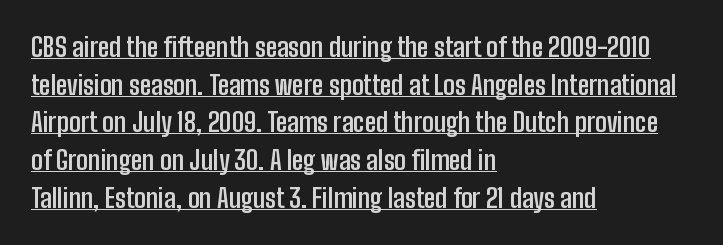
Is there much room between lines? A standard amount, neither cramped nor airy. Caption: multi-line text, flush left, ragged right. Posture: vertical. Students, note that the glyphs here touch the page at normal intervals. What decoration does the sample have? An underline.
